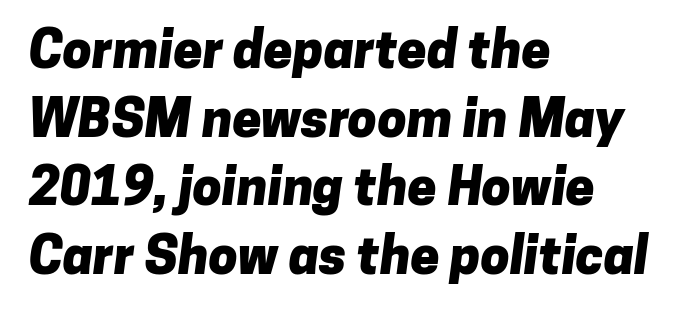
Q: Is the text bold? A: Yes.
Q: Is the typeface a serif or a sans-serif typeface? A: Sans-serif.
Q: Is the text underlined? A: No.
Q: How is the paragraph aligned? A: Left-aligned.
Q: Is the spacing between letters normal or unusually wide? A: Normal.
Q: Is the spacing between lines tight, normal or loose? A: Normal.
Q: Width (condensed, normal, or wide)? A: Normal.
Q: Stroke contrast? A: Low.
Q: x-height? A: Medium.
Q: Monospaced? A: No.
